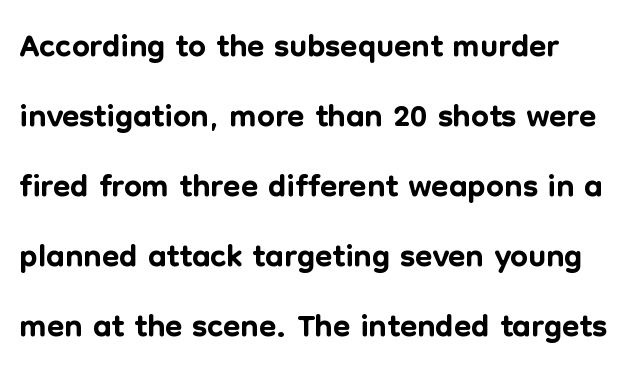
{"serif": "no", "italic": "no", "width": "normal", "stroke_contrast": "low", "x_height": "medium", "monospaced": "no", "underline": "no", "line_spacing": "normal", "line_spacing_ratio": 1.4, "letter_spacing": "normal", "letter_spacing_em": 0.0, "glyph_px": 50}
